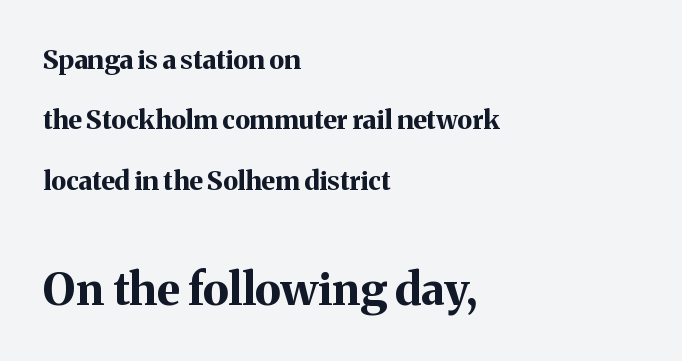
{"serif": "yes", "italic": "no", "bold": "yes", "weight": "bold", "width": "normal", "stroke_contrast": "medium", "x_height": "medium", "monospaced": "no", "underline": "no", "align": "left", "line_spacing": "loose", "line_spacing_ratio": 2.32, "letter_spacing": "normal", "letter_spacing_em": 0.0, "larger_block": "second", "size_ratio": 1.73, "glyph_px": 45}
